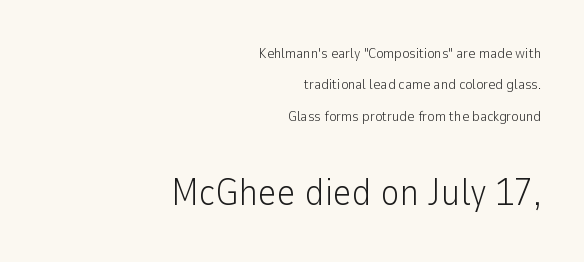
The passage shown is typed in a proportional face where columns would drift. The glyphs in this specimen are sans serif. Nothing unusual about the tracking: characters are spaced as the font intends. Check the space under the baseline: it is left empty.
